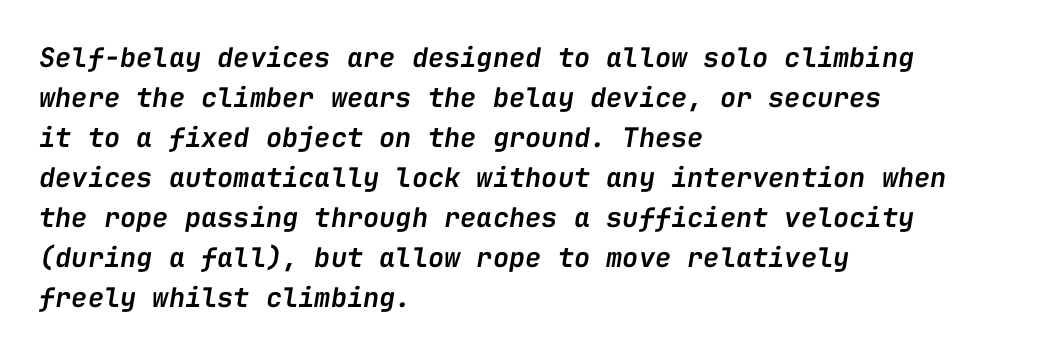
{"italic": "yes", "lean": "right", "slant_degrees": 9, "bold": "semi", "underline": "no", "align": "left", "line_spacing": "normal", "line_spacing_ratio": 1.48, "letter_spacing": "normal", "letter_spacing_em": 0.0, "glyph_px": 27}
